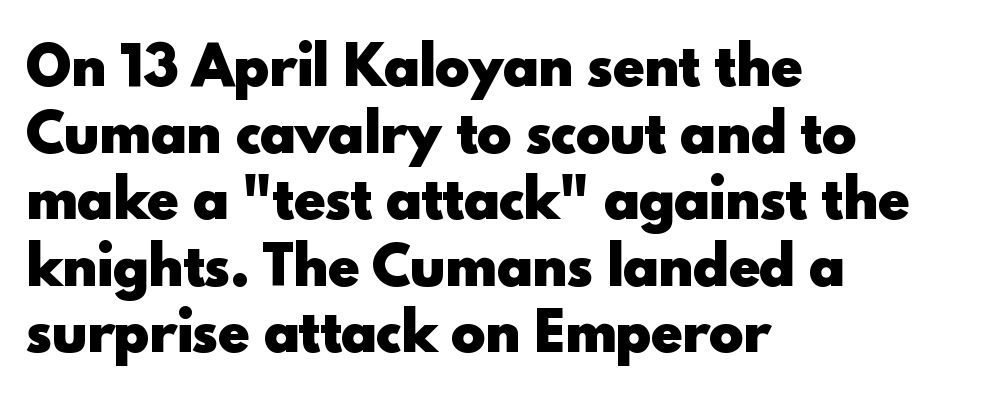
The image shows 52 px heavy sans-serif type, upright; set left-aligned, normal line spacing (1.28x), normal letter spacing, not underlined; a small x-height.
